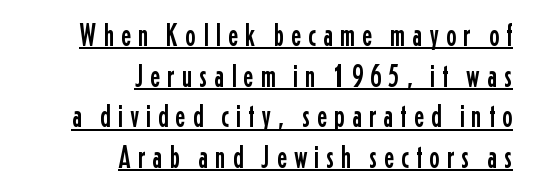
The image shows 31 px condensed sans-serif type, upright; set right-aligned, normal line spacing (1.31x), unusually wide letter spacing (+0.22 em), underlined; low stroke contrast and a medium x-height.
